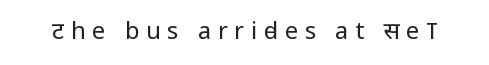
{"italic": "no", "bold": "no", "underline": "no", "letter_spacing": "wide", "letter_spacing_em": 0.27, "glyph_px": 24}
